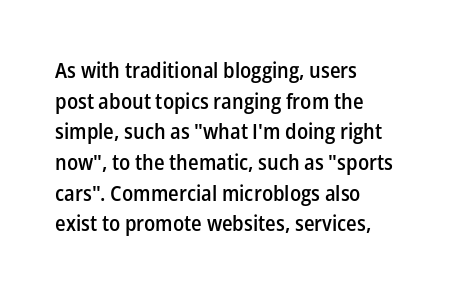
Look at the tracking — it's just the regular setting, nothing added. Normally led — the rows are evenly, conventionally spaced. The paragraph has a hard left edge and a soft right edge. Notice how the stems are strictly vertical — no italics here.
